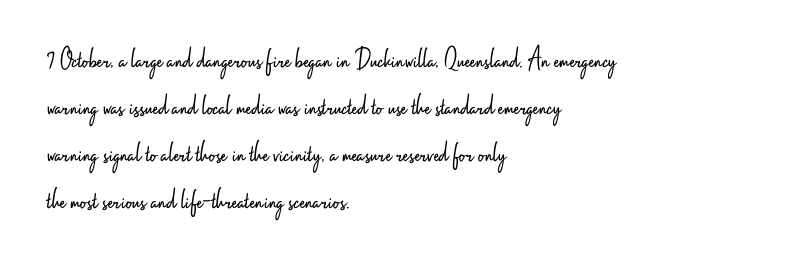
Inter-character spacing is left at the font's built-in metrics. The letters advance in unequal steps, a hallmark of proportional type. Has an underline been added? It has not. The lines in this sample share a left origin and differ only in where they stop.
